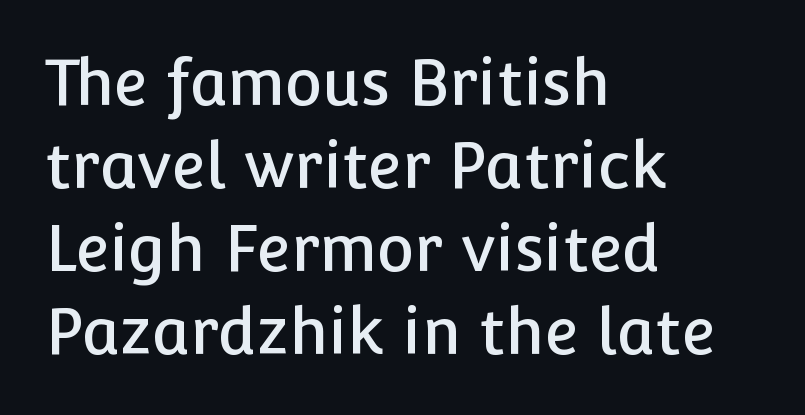
Q: Is the text italic (slanted)? A: No, it is upright.
Q: Is the typeface a serif or a sans-serif typeface? A: Sans-serif.
Q: Is the text underlined? A: No.
Q: How is the paragraph aligned? A: Left-aligned.
Q: Is the spacing between letters normal or unusually wide? A: Normal.
Q: Is the spacing between lines tight, normal or loose? A: Normal.
Q: Width (condensed, normal, or wide)? A: Normal.
Q: Stroke contrast? A: Low.
Q: x-height? A: Medium.
Q: Monospaced? A: No.
